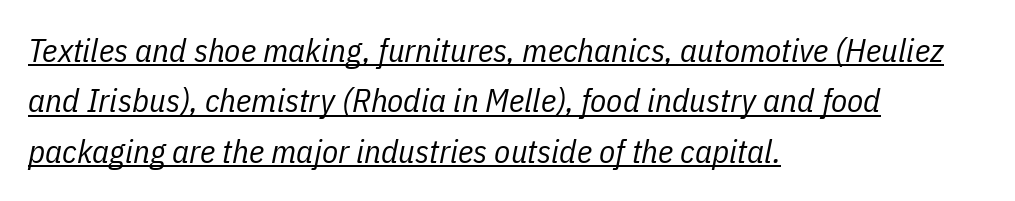
{"italic": "yes", "lean": "right", "slant_degrees": 11, "bold": "no", "weight": "regular", "width": "condensed", "stroke_contrast": "low", "x_height": "medium", "monospaced": "no", "underline": "yes", "align": "left", "line_spacing": "normal", "line_spacing_ratio": 1.53, "letter_spacing": "normal", "letter_spacing_em": 0.0, "glyph_px": 33}
